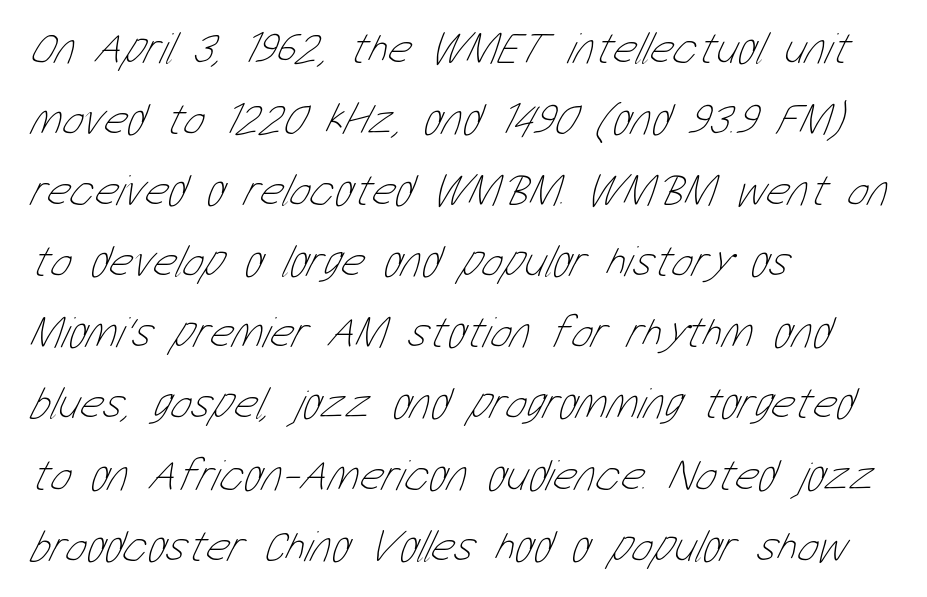
Characters follow at the spacing the type designer built in. The font is comparable to plain body text, perhaps lighter. A classic flush-left, rag-right setting is used for this passage. The face used here is proportionally spaced, like ordinary book or web type. Underline: absent.
